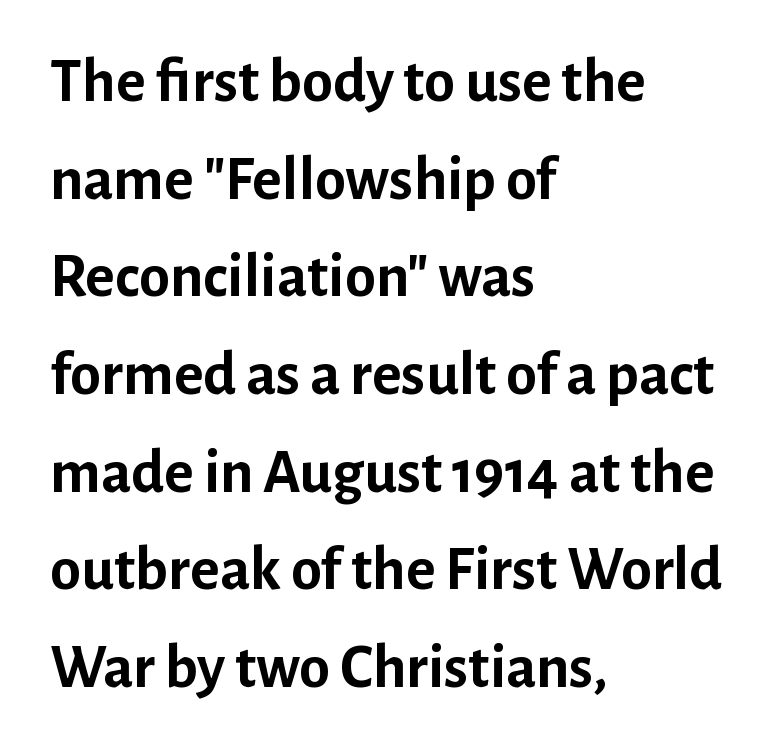
Summary of vertical rhythm: regular, with standard interline spacing. Short note: letters normally spaced. Every row of glyphs begins at an identical x-position on the left. Do the characters align in a grid? No, the font is proportional. This sample uses a sans-serif face.
